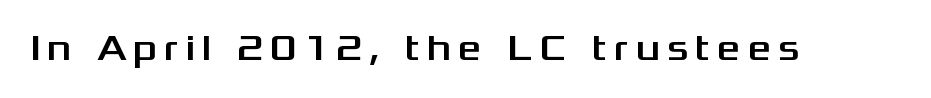
The image shows 37 px wide sans-serif type, upright; set not underlined; medium stroke contrast and a medium x-height.
